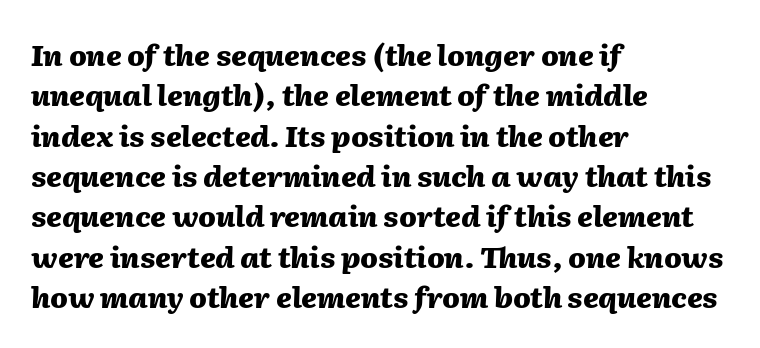
The image shows 29 px heavy type, italic (leaning right); set left-aligned, normal line spacing (1.39x), normal letter spacing, not underlined; medium stroke contrast and a medium x-height.
